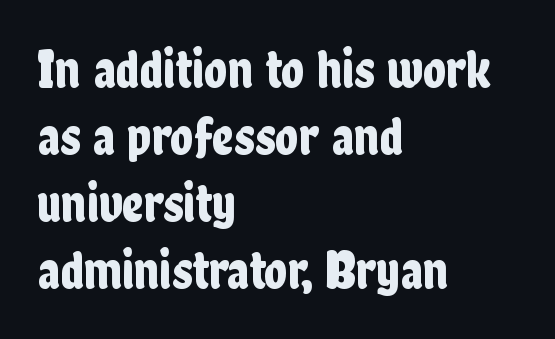
{"serif": "no", "italic": "no", "width": "condensed", "stroke_contrast": "low", "x_height": "medium", "monospaced": "no", "underline": "no", "align": "left", "line_spacing_ratio": 1.24, "letter_spacing": "normal", "letter_spacing_em": 0.0, "glyph_px": 54}
